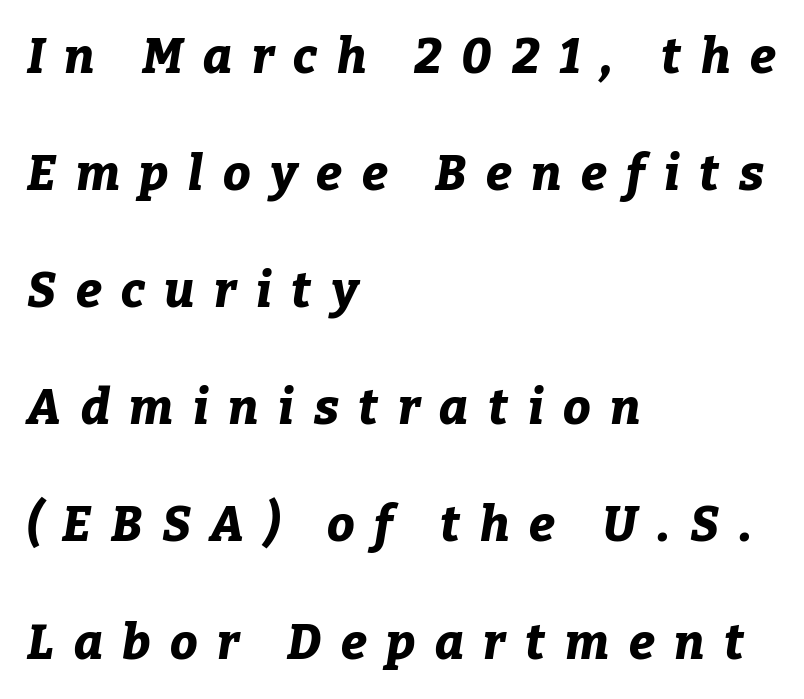
Descenders hang freely into open space. Bold? Absolutely — the strokes are thick and heavy. Students, note that the glyphs here are deliberately spaced far apart. The passage is arranged the way most books set body copy — flush left.
